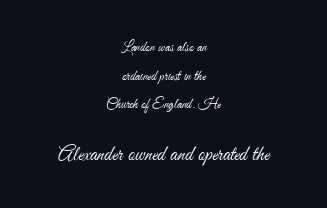
{"bold": "no", "underline": "no", "align": "center", "line_spacing": "loose", "line_spacing_ratio": 2.05, "letter_spacing": "normal", "letter_spacing_em": 0.0, "larger_block": "second", "size_ratio": 1.5, "glyph_px": 21}
